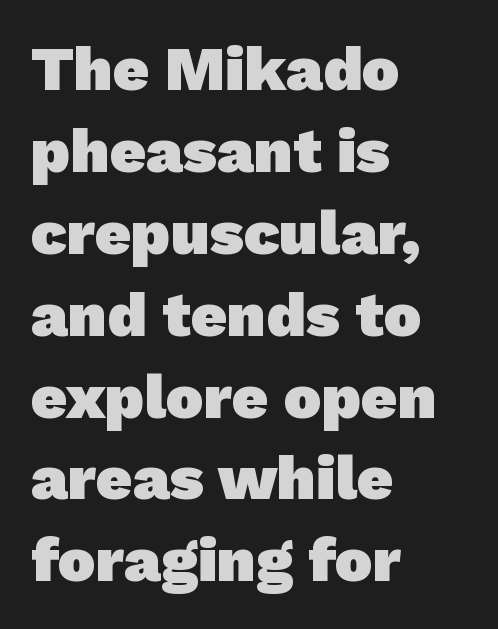
Nothing unusual about the tracking: characters are spaced as the font intends. Whoever set this chose a conventional vertical rhythm. Here the designer chose a conventional face with non-uniform glyph widths. In CSS terms this would be text-align: left. Each glyph is drawn with heavy, bold strokes.
